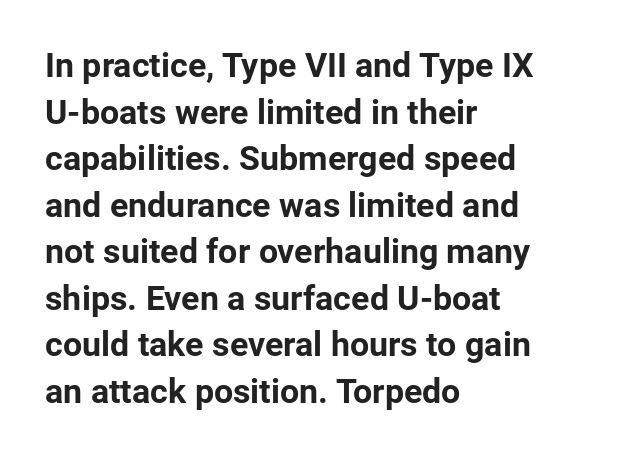
{"serif": "no", "italic": "no", "bold": "yes", "weight": "bold", "width": "normal", "stroke_contrast": "low", "x_height": "medium", "monospaced": "no", "underline": "no", "align": "left", "line_spacing": "normal", "line_spacing_ratio": 1.37, "letter_spacing": "normal", "letter_spacing_em": 0.0, "glyph_px": 34}
